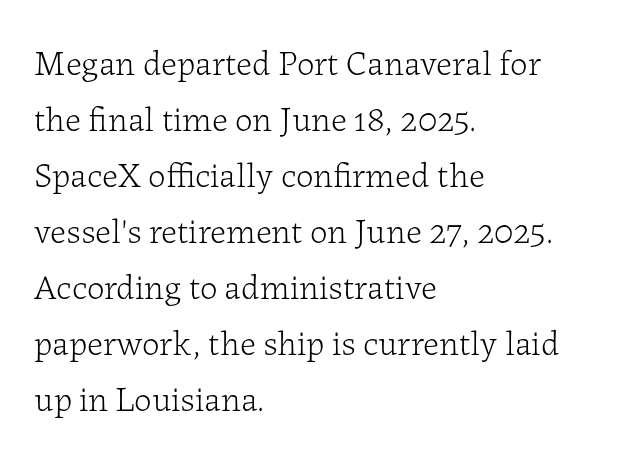
Successive baselines arrive at the customary interval. Note the varied advance widths — an 'i' is clearly narrower than an 'm'. The letterforms sit at book weight or below. Upright lettering throughout. The compositor pushed each line to the left boundary.
